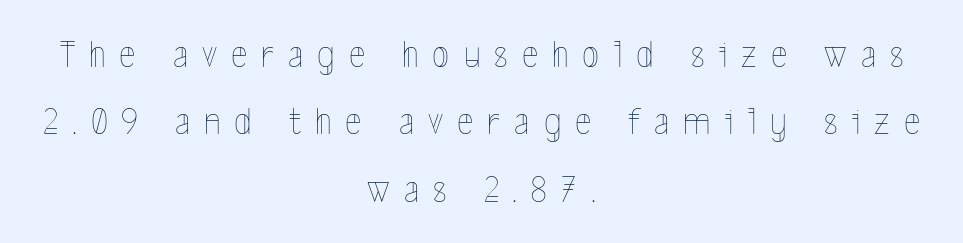
Q: Is the text bold? A: No.
Q: Is the text italic (slanted)? A: No, it is upright.
Q: Is the text underlined? A: No.
Q: How is the paragraph aligned? A: Centered.
Q: Is the spacing between letters normal or unusually wide? A: Unusually wide.
Q: Width (condensed, normal, or wide)? A: Condensed.
Q: x-height? A: Medium.
Q: Monospaced? A: No.
